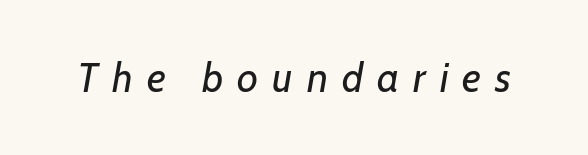
The image shows 41 px regular-weight type, italic (leaning right); set unusually wide letter spacing (+0.34 em), not underlined; low stroke contrast and a medium x-height.
